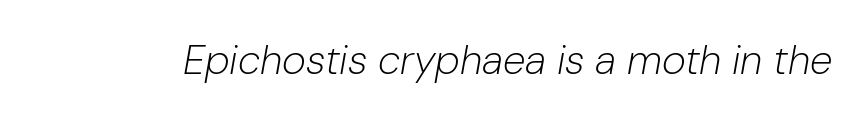
{"italic": "yes", "lean": "right", "slant_degrees": 10, "bold": "no", "weight": "light", "width": "normal", "stroke_contrast": "low", "x_height": "medium", "monospaced": "no", "underline": "no", "letter_spacing": "normal", "letter_spacing_em": 0.0, "glyph_px": 41}
